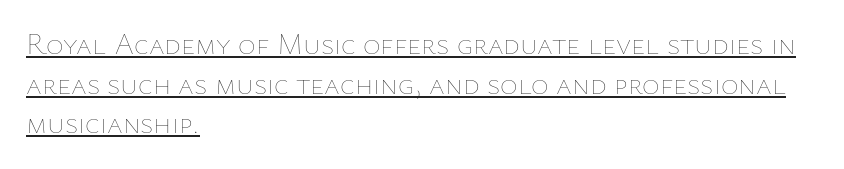
Each line starts at the same left margin while the right side varies. Is there any slant? The stems are plumb. The font sits on the lighter half of the weight spectrum, regular included. Varying glyph widths throughout — classic text-font behaviour.
